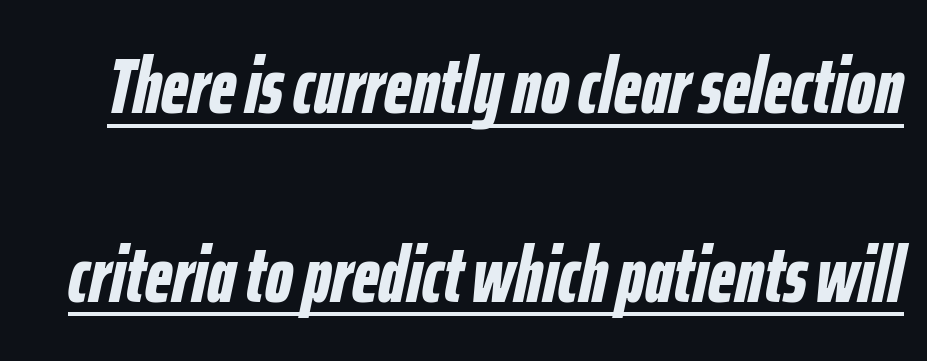
The image shows 78 px bold, condensed type, italic (leaning right); set loose line spacing (2.42x), normal letter spacing, underlined; low stroke contrast and a medium x-height.
